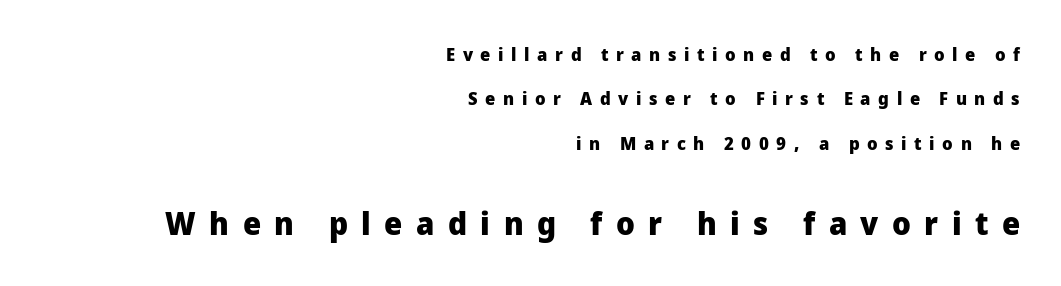
Q: Is the text bold? A: Yes.
Q: Is the text italic (slanted)? A: No, it is upright.
Q: Is the typeface a serif or a sans-serif typeface? A: Sans-serif.
Q: Is the text underlined? A: No.
Q: How is the paragraph aligned? A: Right-aligned.
Q: Is the spacing between letters normal or unusually wide? A: Unusually wide.
Q: Is the spacing between lines tight, normal or loose? A: Loose.
Q: Which block of text is set in a larger size, the first (top) or the second (bottom)? A: The second (bottom) one.
Q: Width (condensed, normal, or wide)? A: Normal.
Q: Stroke contrast? A: Low.
Q: x-height? A: Medium.
Q: Monospaced? A: No.
